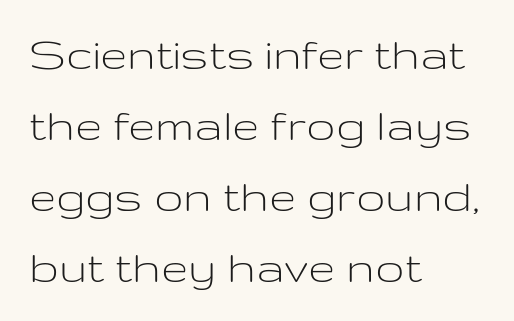
{"serif": "no", "italic": "no", "bold": "no", "weight": "light", "width": "wide", "stroke_contrast": "low", "x_height": "medium", "monospaced": "no", "underline": "no", "align": "left", "line_spacing": "normal", "line_spacing_ratio": 1.45, "letter_spacing": "normal", "letter_spacing_em": 0.0, "glyph_px": 49}
